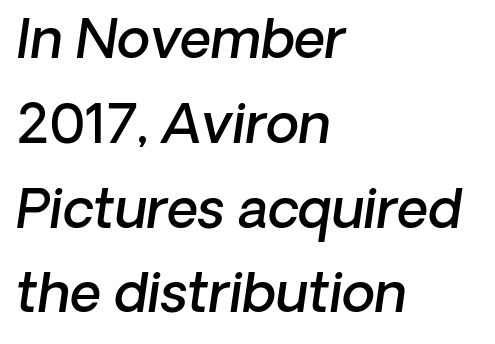
Students, note that the glyphs here touch the page at normal intervals. Proportional: the letters do not fall into vertical columns. The paragraph shown leans on its left margin. Clear beneath every line of the passage. Every character sits at an angle, as italics do.
